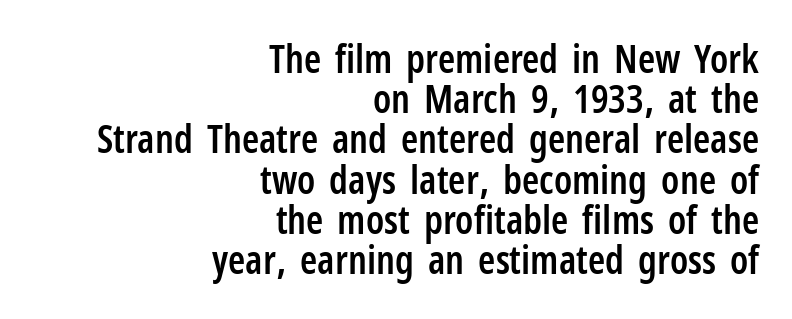
Q: Is the text bold? A: Semi-bold.
Q: Is the text italic (slanted)? A: No, it is upright.
Q: Is the typeface a serif or a sans-serif typeface? A: Sans-serif.
Q: Is the text underlined? A: No.
Q: How is the paragraph aligned? A: Right-aligned.
Q: Is the spacing between letters normal or unusually wide? A: Normal.
Q: Is the spacing between lines tight, normal or loose? A: Tight.
Q: Width (condensed, normal, or wide)? A: Condensed.
Q: Stroke contrast? A: Low.
Q: x-height? A: Medium.
Q: Monospaced? A: No.
